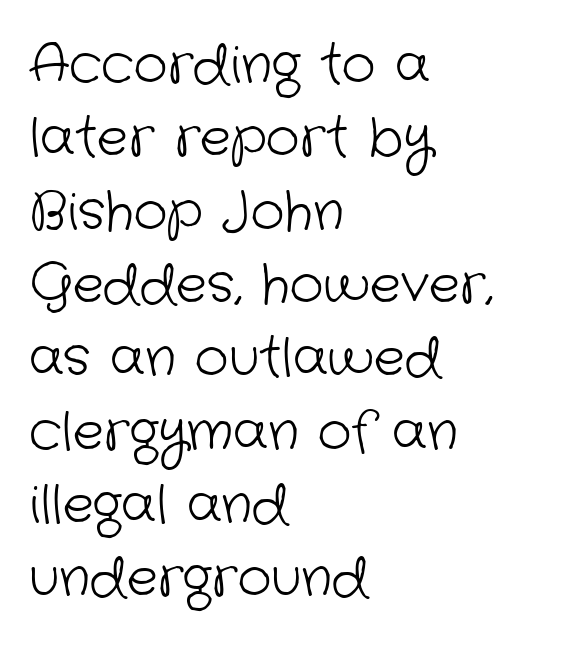
Q: Is the text bold? A: No.
Q: Is the typeface a serif or a sans-serif typeface? A: Sans-serif.
Q: Is the text underlined? A: No.
Q: How is the paragraph aligned? A: Left-aligned.
Q: Is the spacing between letters normal or unusually wide? A: Normal.
Q: Is the spacing between lines tight, normal or loose? A: Normal.
Q: Width (condensed, normal, or wide)? A: Normal.
Q: Stroke contrast? A: Low.
Q: x-height? A: Medium.
Q: Monospaced? A: No.
